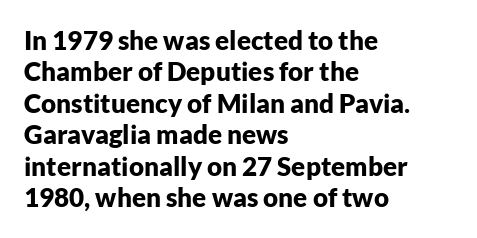
Q: Is the text bold? A: Yes.
Q: Is the text italic (slanted)? A: No, it is upright.
Q: Is the text underlined? A: No.
Q: How is the paragraph aligned? A: Left-aligned.
Q: Is the spacing between letters normal or unusually wide? A: Normal.
